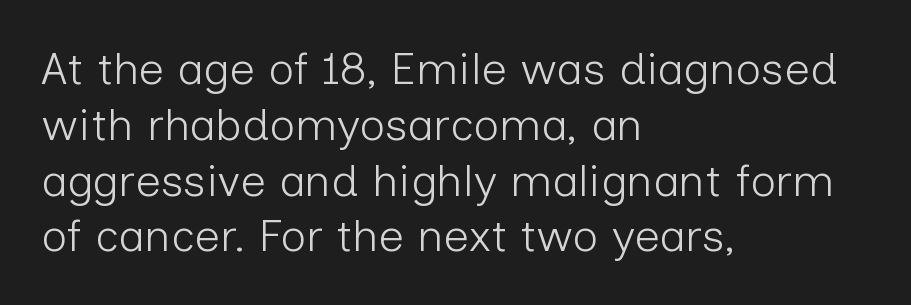
Q: Is the text bold? A: No.
Q: Is the text italic (slanted)? A: No, it is upright.
Q: Is the typeface a serif or a sans-serif typeface? A: Sans-serif.
Q: Is the text underlined? A: No.
Q: How is the paragraph aligned? A: Left-aligned.
Q: Is the spacing between letters normal or unusually wide? A: Normal.
Q: Width (condensed, normal, or wide)? A: Normal.
Q: Stroke contrast? A: Low.
Q: x-height? A: Medium.
Q: Monospaced? A: No.
